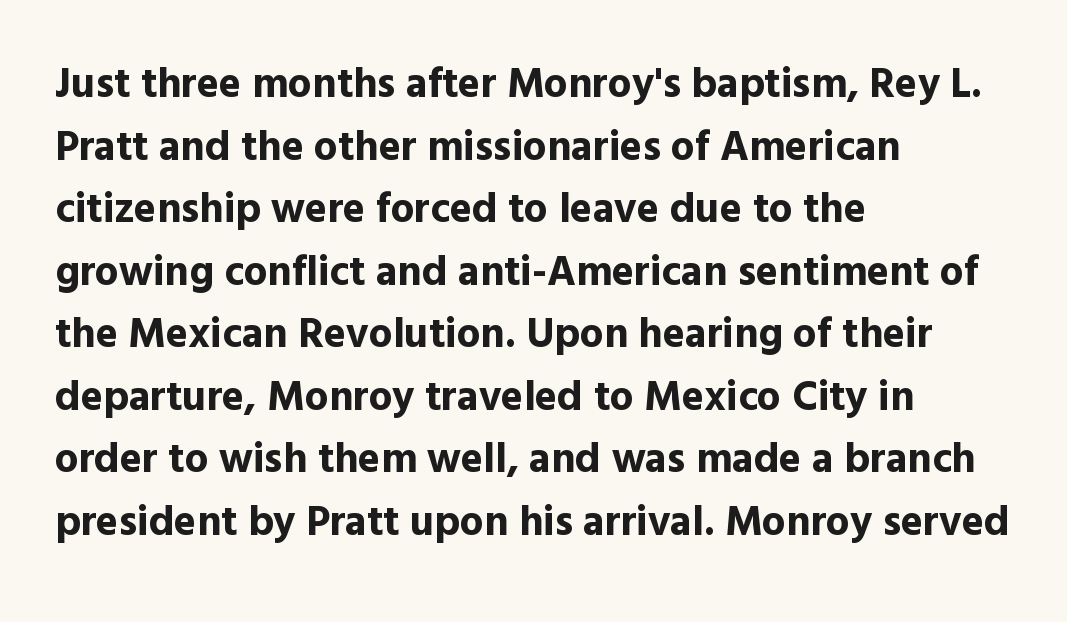
Q: Is the text bold? A: Yes.
Q: Is the text italic (slanted)? A: No, it is upright.
Q: Is the typeface a serif or a sans-serif typeface? A: Sans-serif.
Q: Is the text underlined? A: No.
Q: How is the paragraph aligned? A: Left-aligned.
Q: Is the spacing between letters normal or unusually wide? A: Normal.
Q: Is the spacing between lines tight, normal or loose? A: Normal.
Q: Width (condensed, normal, or wide)? A: Normal.
Q: x-height? A: Medium.
Q: Monospaced? A: No.
